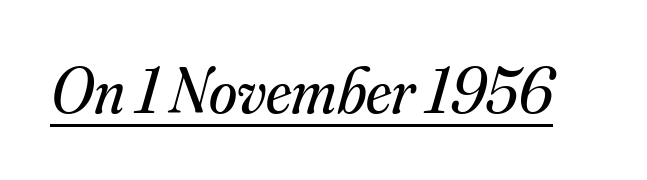
{"serif": "yes", "italic": "yes", "lean": "right", "slant_degrees": 16, "bold": "no", "weight": "regular", "width": "normal", "stroke_contrast": "medium", "x_height": "small", "monospaced": "no", "underline": "yes", "letter_spacing": "normal", "letter_spacing_em": 0.0, "glyph_px": 64}
